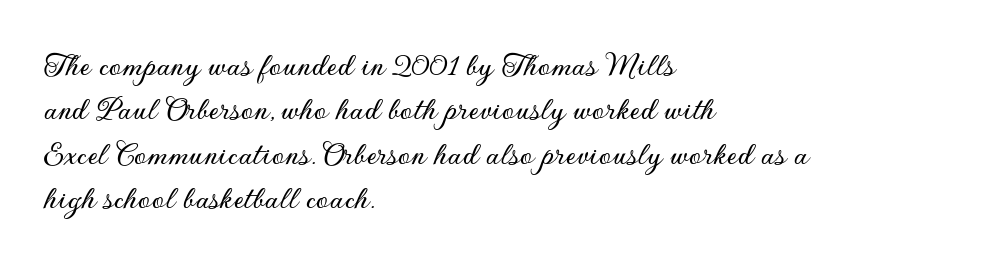
{"serif": "no", "width": "normal", "stroke_contrast": "low", "x_height": "small", "monospaced": "no", "underline": "no", "align": "left", "line_spacing": "normal", "line_spacing_ratio": 1.27, "letter_spacing": "normal", "letter_spacing_em": 0.0, "glyph_px": 35}
